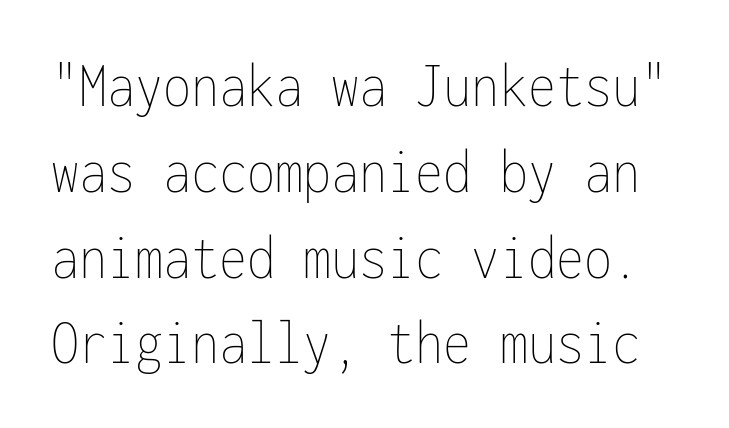
{"italic": "no", "bold": "no", "weight": "thin", "width": "condensed", "stroke_contrast": "low", "x_height": "medium", "monospaced": "yes", "underline": "no", "line_spacing": "normal", "line_spacing_ratio": 1.34, "letter_spacing": "normal", "letter_spacing_em": 0.0, "glyph_px": 64}
